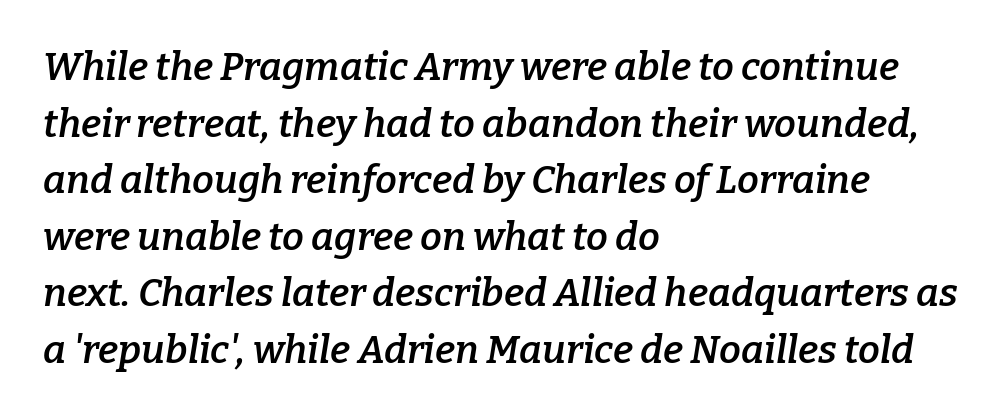
Q: Is the text bold? A: Semi-bold.
Q: Is the text italic (slanted)? A: Yes, it leans right by about 9 degrees.
Q: Is the typeface a serif or a sans-serif typeface? A: Serif.
Q: Is the text underlined? A: No.
Q: How is the paragraph aligned? A: Left-aligned.
Q: Is the spacing between letters normal or unusually wide? A: Normal.
Q: Is the spacing between lines tight, normal or loose? A: Normal.
Q: Width (condensed, normal, or wide)? A: Normal.
Q: Stroke contrast? A: Low.
Q: x-height? A: Medium.
Q: Monospaced? A: No.
